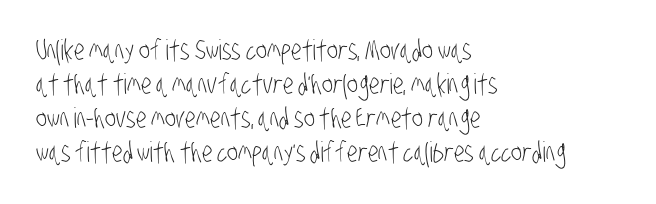
The image shows 28 px light, condensed sans-serif type; set left-aligned, line spacing 1.22x, normal letter spacing, not underlined; low stroke contrast and a large x-height.
